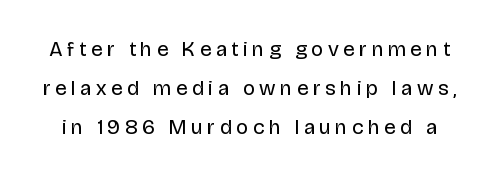
No chunkiness to these letters — they're not bold. A clean baseline with only descenders dipping below it. Here the glyphs are tracked loosely, breaking word shapes into spaced letters. Quick note: not italic, upright.
